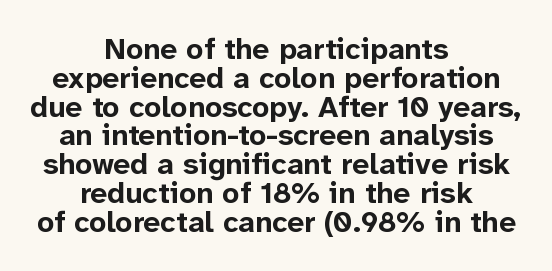
The rendering uses a small line-height, squeezing the rows. If you drew a line through each stem, it would be perfectly vertical. Note the varied advance widths — an 'i' is clearly narrower than an 'm'. Set as a true bold cut, around the 700 mark. Anything drawn beneath the words? Only blank space.
